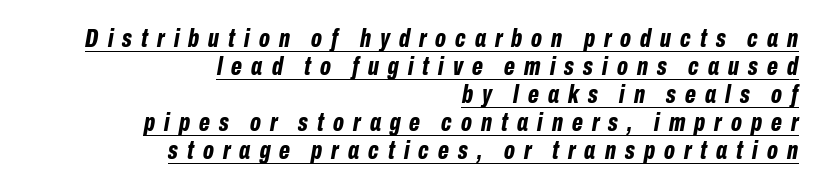
In terms of posture, this sample is oblique. Caption: bold face, heavy strokes. Line spacing here is tight. The rendering anchors every line to the right-hand side. Compared with undecorated copy, this sample adds a rule below the words.
